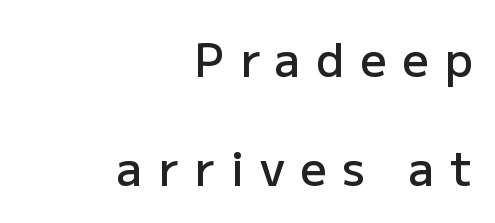
The strip under each line holds only bare page. Varying glyph widths throughout — classic text-font behaviour. Which margin do the lines hug? The right one — the left edge is uneven. This is the in-between weight designers call semibold or demi.
